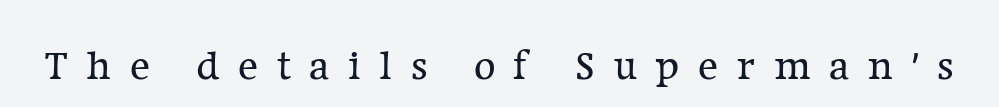
Q: Is the text bold? A: No.
Q: Is the text italic (slanted)? A: No, it is upright.
Q: Is the typeface a serif or a sans-serif typeface? A: Serif.
Q: Is the text underlined? A: No.
Q: Is the spacing between letters normal or unusually wide? A: Unusually wide.
Q: Width (condensed, normal, or wide)? A: Normal.
Q: Stroke contrast? A: Low.
Q: x-height? A: Medium.
Q: Monospaced? A: No.
